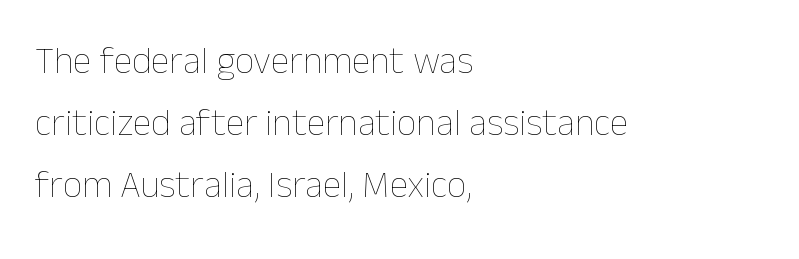
{"italic": "no", "bold": "no", "weight": "thin", "width": "normal", "stroke_contrast": "low", "x_height": "medium", "monospaced": "no", "underline": "no", "align": "left", "line_spacing": "normal", "line_spacing_ratio": 1.63, "letter_spacing": "normal", "letter_spacing_em": 0.0, "glyph_px": 38}
